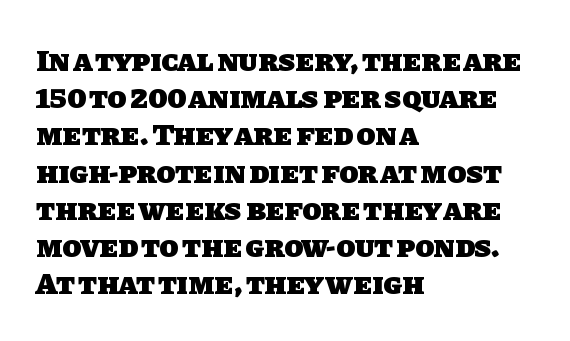
Q: Is the text bold? A: Yes.
Q: Is the typeface a serif or a sans-serif typeface? A: Sans-serif.
Q: Is the text underlined? A: No.
Q: How is the paragraph aligned? A: Left-aligned.
Q: Is the spacing between letters normal or unusually wide? A: Normal.
Q: Width (condensed, normal, or wide)? A: Normal.
Q: Stroke contrast? A: Low.
Q: x-height? A: Large.
Q: Monospaced? A: No.
